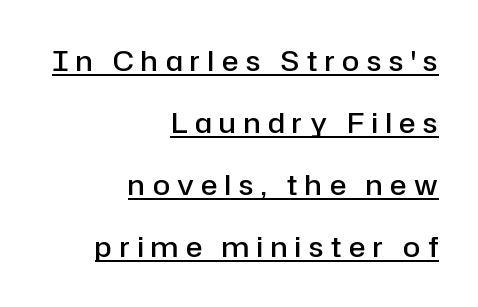
Typeset ragged left — the right edge is the straight one. These lines are composed in type without serifs. Is this a fixed-width face? No — the glyphs have proportional, varying widths. Reading down the column, the eye jumps a long way to each next line. Its strokes are somewhat broadened, the hallmark of semibold type. Loose tracking; the words dissolve into strings of separated letters.
